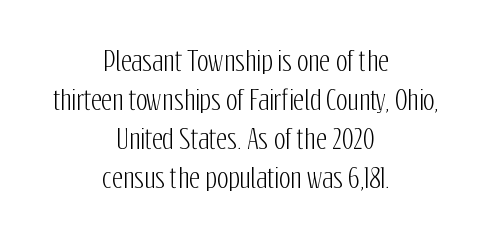
The image shows 27 px text type, upright; set centered, normal line spacing (1.44x), normal letter spacing, not underlined.
